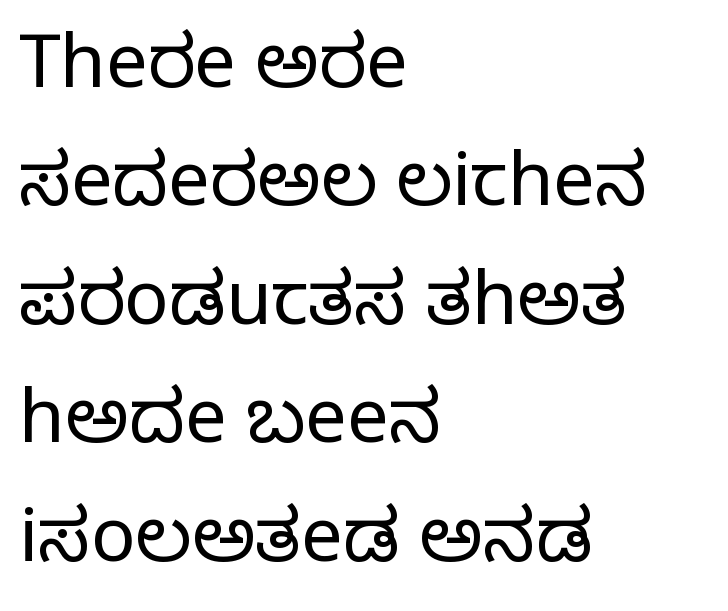
Q: Is the text bold? A: No.
Q: Is the text italic (slanted)? A: No, it is upright.
Q: Is the typeface a serif or a sans-serif typeface? A: Serif.
Q: Is the text underlined? A: No.
Q: How is the paragraph aligned? A: Left-aligned.
Q: Is the spacing between letters normal or unusually wide? A: Normal.
Q: Is the spacing between lines tight, normal or loose? A: Normal.
Q: Width (condensed, normal, or wide)? A: Normal.
Q: Stroke contrast? A: Low.
Q: x-height? A: Large.
Q: Monospaced? A: No.
